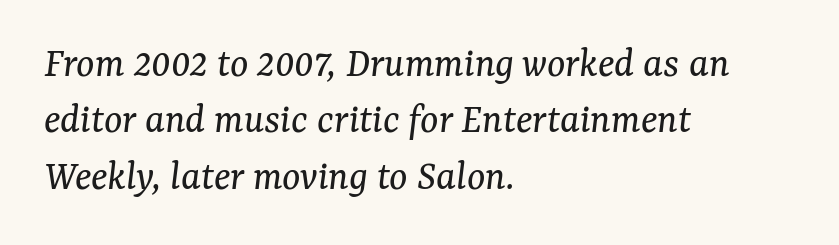
Caption: multi-line text, flush left, ragged right. This is not heavy type; no bold has been used. Plain, unruled lines of type. Style check: oblique. Students, note that the glyphs here touch the page at normal intervals. These lines are composed in type with serifs.
